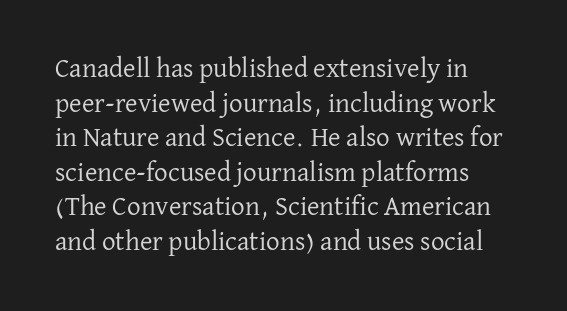
Q: Is the text bold? A: No.
Q: Is the text italic (slanted)? A: No, it is upright.
Q: Is the text underlined? A: No.
Q: Is the spacing between letters normal or unusually wide? A: Normal.
Q: Is the spacing between lines tight, normal or loose? A: Normal.
